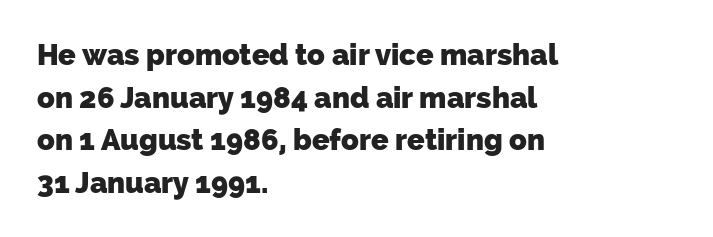
{"serif": "no", "bold": "yes", "weight": "heavy", "width": "normal", "stroke_contrast": "low", "x_height": "medium", "monospaced": "no", "underline": "no", "align": "left", "line_spacing": "normal", "line_spacing_ratio": 1.47, "letter_spacing": "normal", "letter_spacing_em": 0.0, "glyph_px": 29}
